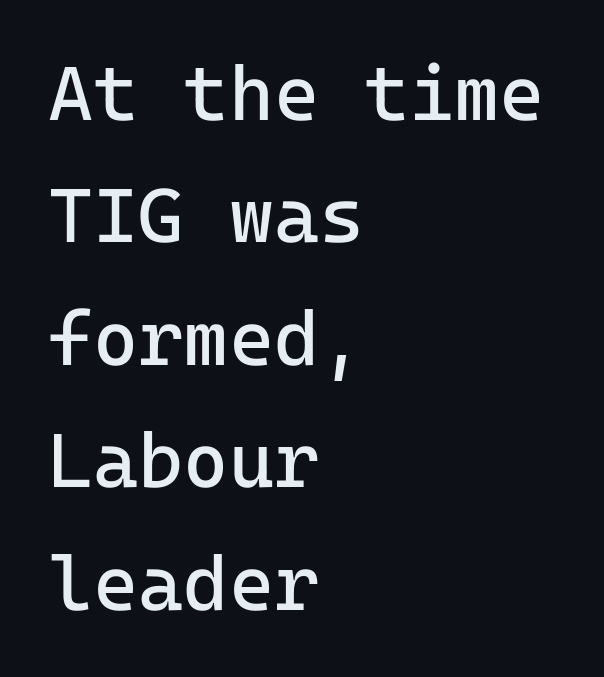
{"serif": "no", "italic": "no", "bold": "no", "weight": "regular", "width": "normal", "stroke_contrast": "low", "x_height": "medium", "monospaced": "yes", "underline": "no", "align": "left", "line_spacing": "normal", "line_spacing_ratio": 1.59, "letter_spacing": "normal", "letter_spacing_em": 0.0, "glyph_px": 77}
